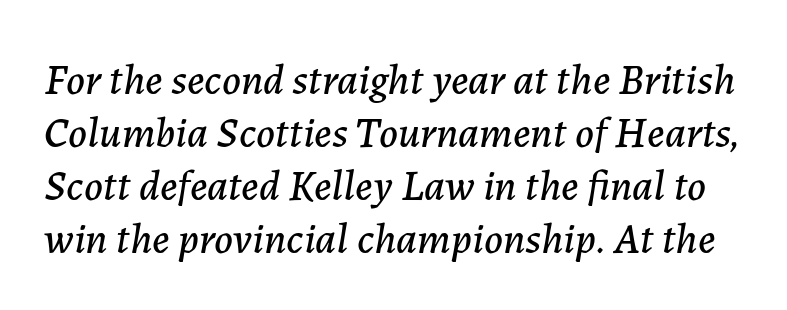
{"italic": "yes", "lean": "right", "slant_degrees": 7, "width": "normal", "stroke_contrast": "low", "x_height": "medium", "monospaced": "no", "underline": "no", "line_spacing_ratio": 1.23, "letter_spacing": "normal", "letter_spacing_em": 0.0, "glyph_px": 43}
